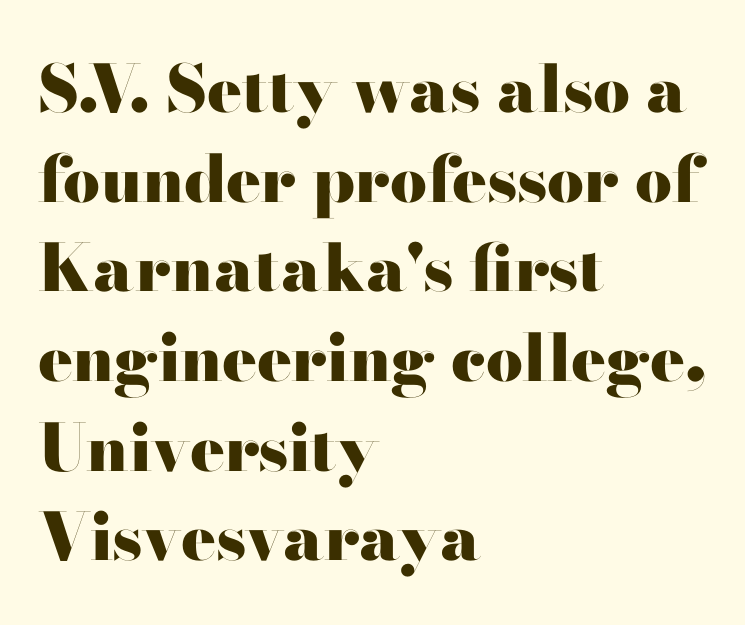
Letterform terminals end in serifs throughout the passage. The line texture is even and compact thanks to regular tracking. The passage shown is emphatically bold. Where is the straight margin? On the left. The area under the type is left untouched.
